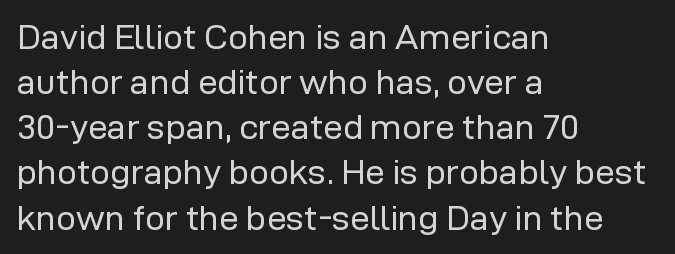
The foot of each line stays bare and open. Note the varied advance widths — an 'i' is clearly narrower than an 'm'. No chunkiness to these letters — they're not bold. Compared with typical paragraphs, the rows here are spaced about the same. Nothing sits at the stroke ends, so this counts as sans-serif.
